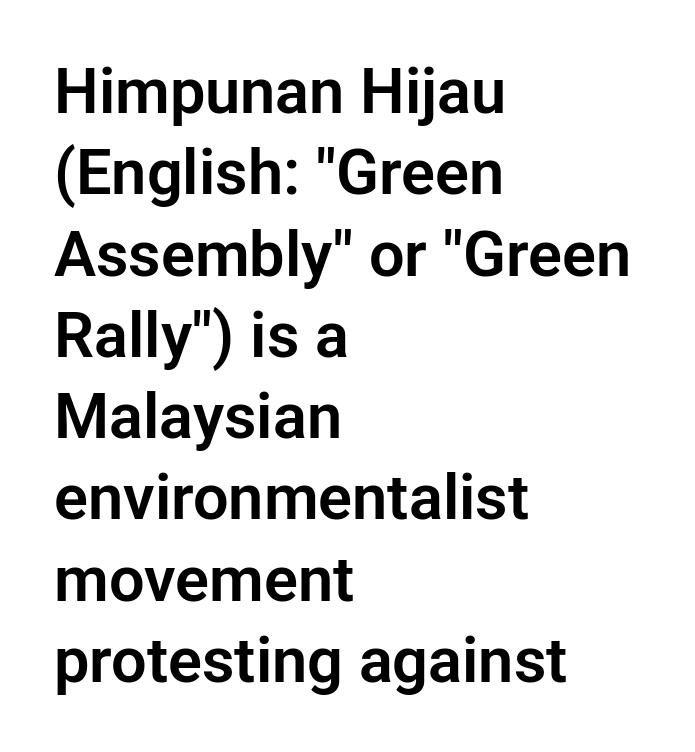
Which margin do the lines hug? The left one — the right edge is uneven. The letters stand straight up with perfectly vertical stems. The zone under the glyphs is completely vacant. The passage shown is typed in a proportional face where columns would drift. Each word holds together tightly as a unit, with standard inter-letter gaps. Typographically, this falls in the sans-serif category.
